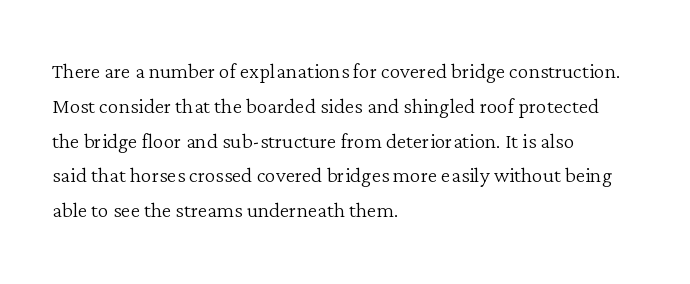
{"italic": "no", "bold": "no", "underline": "no", "align": "left", "line_spacing": "normal", "line_spacing_ratio": 1.29, "letter_spacing": "normal", "letter_spacing_em": 0.0, "glyph_px": 27}
